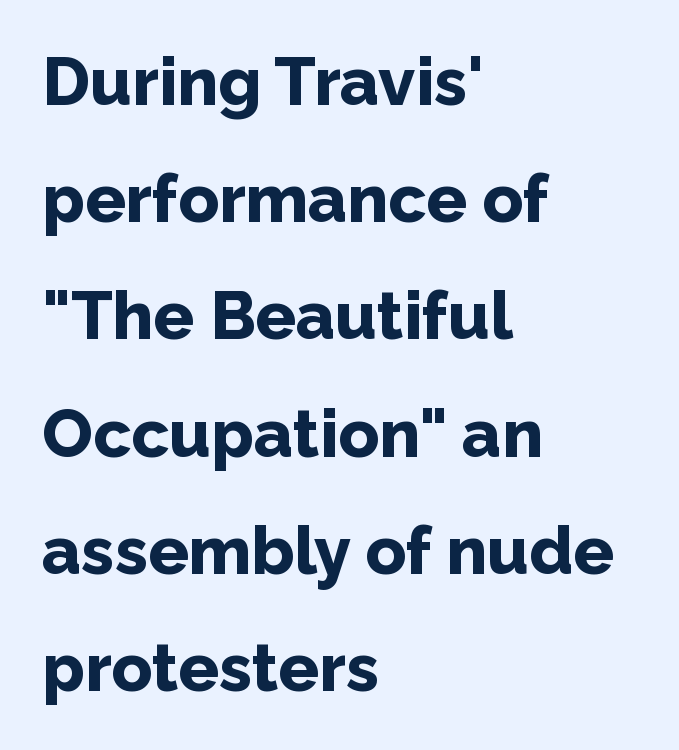
The image shows 67 px bold sans-serif type, upright; set left-aligned, line spacing 1.75x, normal letter spacing, not underlined; low stroke contrast and a medium x-height.
